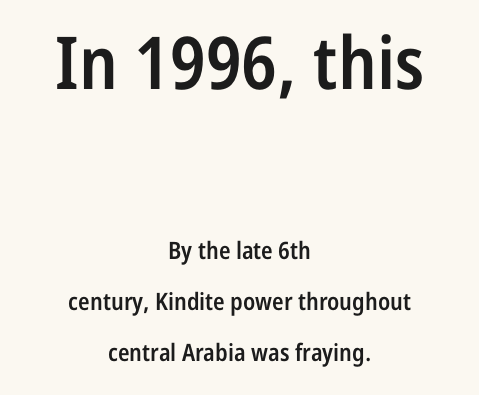
The image shows 73 px semibold, condensed sans-serif type, upright; set centered, loose line spacing (2.12x), normal letter spacing, not underlined; the first (top) block is 3.04x larger; low stroke contrast and a medium x-height.
